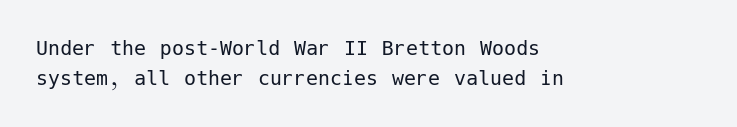
Q: Is the text bold? A: No.
Q: Is the text italic (slanted)? A: No, it is upright.
Q: Is the text underlined? A: No.
Q: How is the paragraph aligned? A: Left-aligned.
Q: Is the spacing between letters normal or unusually wide? A: Normal.
